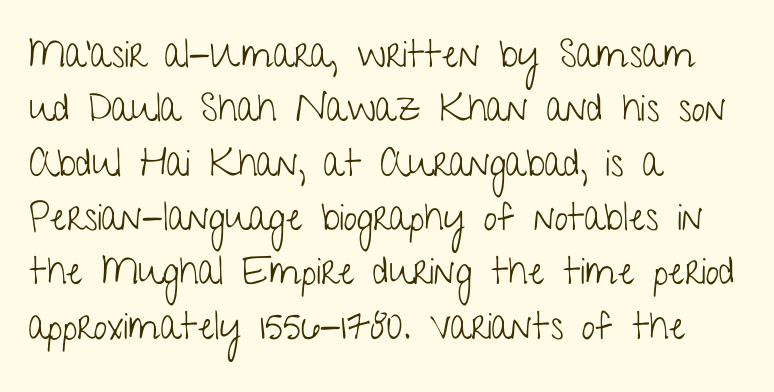
The image shows 38 px light, condensed sans-serif type, upright; set left-aligned, normal line spacing (1.43x), normal letter spacing, not underlined; low stroke contrast and a medium x-height.
